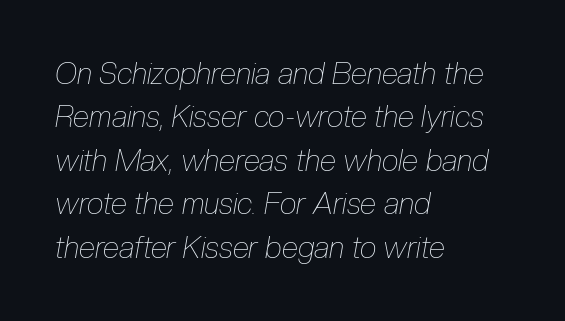
Does the copy run flush right? No — it runs flush left. These lines were composed using italics. The rendering keeps characters at their native spacing. The strokes are not fattened; the text isn't bold. Descenders hang freely into open space. The space between consecutive lines is moderate.
